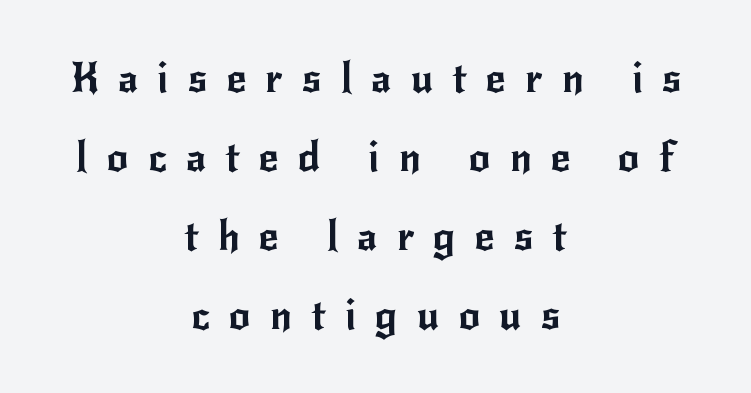
Look at the tracking — it's clearly loosened, letters drifting apart. Italic: no, the glyphs are upright roman. Note: no serifs on the glyphs. Is this a fixed-width face? No — the glyphs have proportional, varying widths. The string is rendered with underlining switched off. Casual observation: everything's sitting right in the middle.
